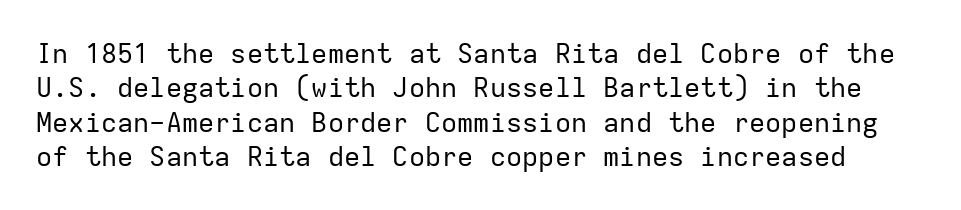
The image shows 27 px text type, upright; set normal line spacing (1.27x), normal letter spacing, not underlined.
